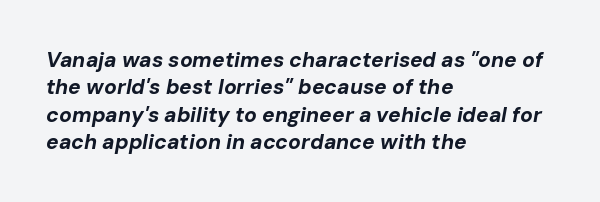
Q: Is the text bold? A: Yes.
Q: Is the text italic (slanted)? A: Yes, it leans right by about 10 degrees.
Q: Is the text underlined? A: No.
Q: How is the paragraph aligned? A: Left-aligned.
Q: Is the spacing between letters normal or unusually wide? A: Normal.
Q: Is the spacing between lines tight, normal or loose? A: Normal.
